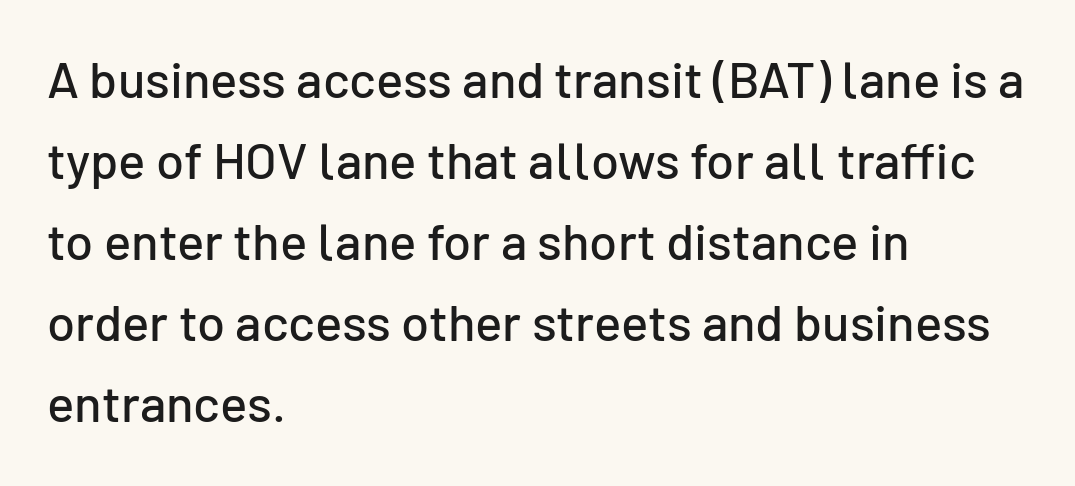
The image shows 51 px sans-serif type, upright; set left-aligned, normal line spacing (1.59x), normal letter spacing, not underlined; low stroke contrast and a medium x-height.
